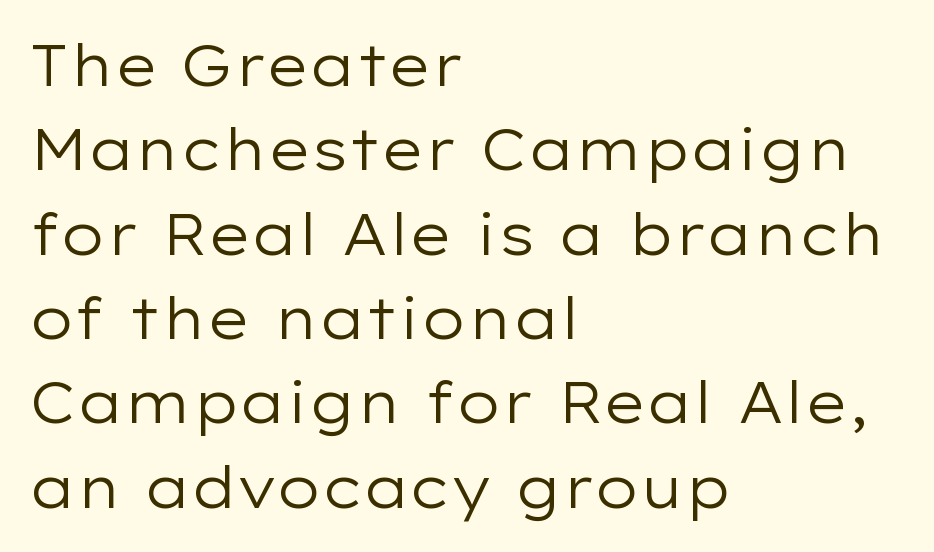
The specimen reads as upright at a glance. Unmarked baselines from the first word to the last. How are the letters spaced? Ordinarily, with no added tracking. These lines are rendered in a variable-pitch font. Weight: regular or lighter.
